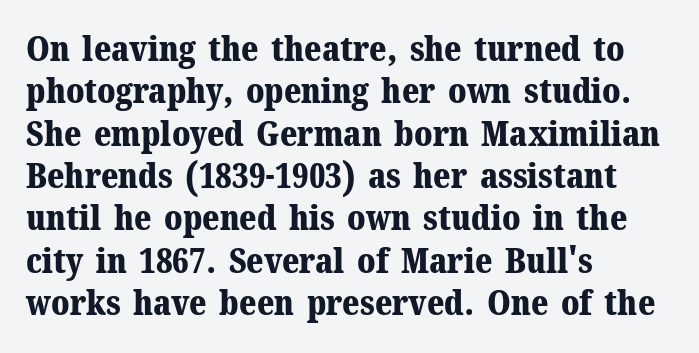
Note: serifs present on the glyphs. Compared with a centered layout, this one pins lines to the left instead. The passage shown is typed in a proportional face where columns would drift. Caption: standard tracking, unaltered.
